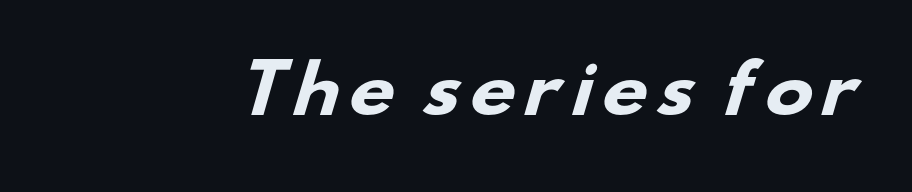
The image shows 65 px heavy, wide sans-serif type; set not underlined; low stroke contrast and a small x-height.
